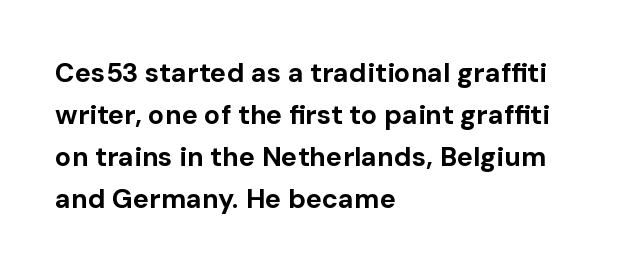
The face used here has the dense, thick strokes of a bold. Students, observe: this is what conventionally led text looks like. Notice how the stems are strictly vertical — no italics here. The setting favours the left margin, as ordinary paragraphs usually do.
